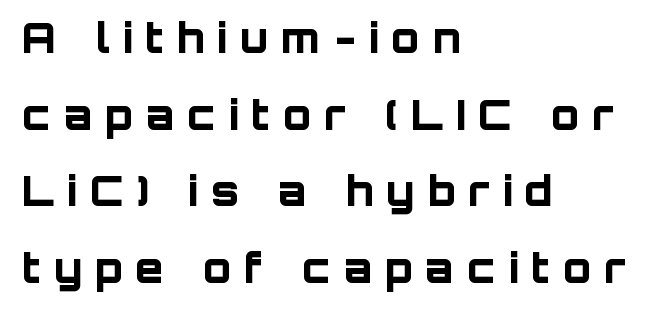
Q: Is the text bold? A: Yes.
Q: Is the text italic (slanted)? A: No, it is upright.
Q: Is the typeface a serif or a sans-serif typeface? A: Sans-serif.
Q: Is the text underlined? A: No.
Q: How is the paragraph aligned? A: Left-aligned.
Q: Is the spacing between letters normal or unusually wide? A: Unusually wide.
Q: Width (condensed, normal, or wide)? A: Normal.
Q: Stroke contrast? A: Low.
Q: x-height? A: Large.
Q: Monospaced? A: No.
